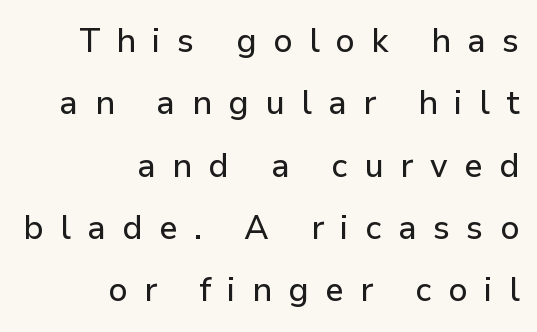
The image shows 33 px sans-serif type, upright; set right-aligned, line spacing 1.89x, unusually wide letter spacing (+0.5 em), not underlined; low stroke contrast and a medium x-height.
